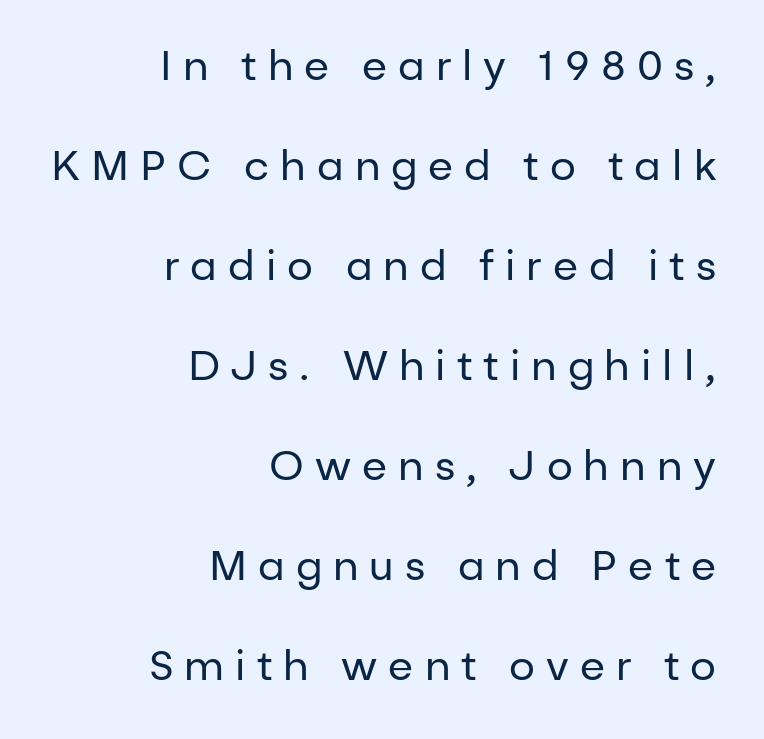
Q: Is the text bold? A: No.
Q: Is the text italic (slanted)? A: No, it is upright.
Q: Is the typeface a serif or a sans-serif typeface? A: Sans-serif.
Q: Is the text underlined? A: No.
Q: How is the paragraph aligned? A: Right-aligned.
Q: Is the spacing between letters normal or unusually wide? A: Unusually wide.
Q: Is the spacing between lines tight, normal or loose? A: Loose.
Q: Width (condensed, normal, or wide)? A: Normal.
Q: Stroke contrast? A: Low.
Q: x-height? A: Medium.
Q: Monospaced? A: No.
